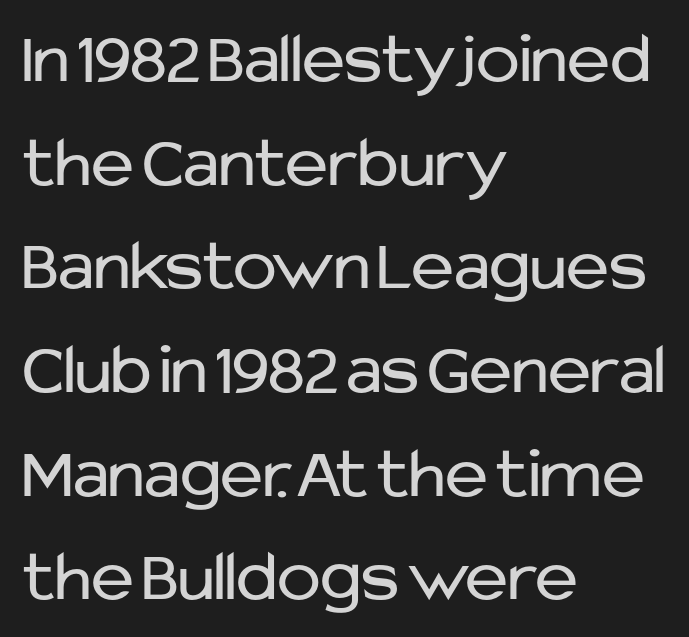
The image shows 73 px regular-weight sans-serif type, upright; set left-aligned, normal line spacing (1.42x), normal letter spacing, not underlined; low stroke contrast and a medium x-height.
